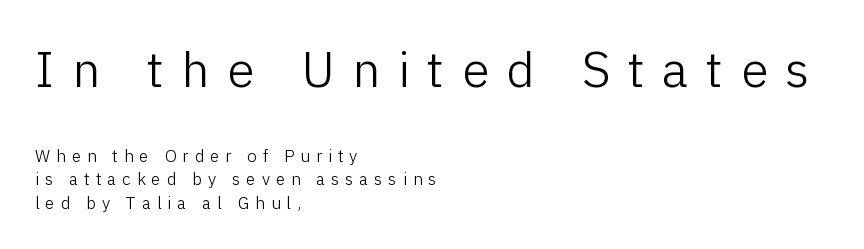
Display-style spreading of the glyphs; the letterfit is very open. Each stroke keeps to a modest, everyday thickness or less. Leftover space on each line is placed entirely after the last word. Notice how the stems are strictly vertical — no italics here.
